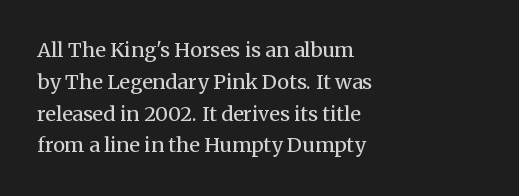
This is not heavy type; no bold has been used. Tracking here is standard; glyphs follow each other at the usual distance. Horizontal bands of white between lines are of average thickness. Underlining? Definitely not there. A student would call this left alignment; a typographer would say flush left, rag right.
